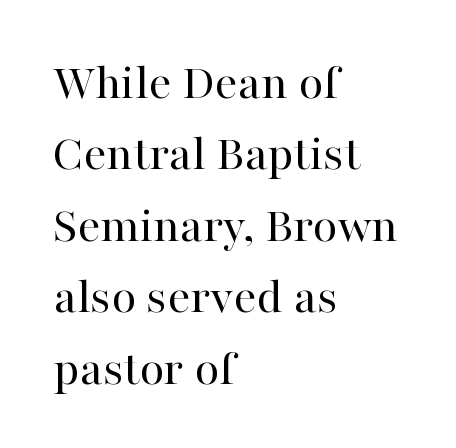
{"serif": "yes", "italic": "no", "bold": "no", "weight": "regular", "width": "normal", "stroke_contrast": "high", "x_height": "medium", "monospaced": "no", "underline": "no", "align": "left", "line_spacing": "normal", "line_spacing_ratio": 1.4, "letter_spacing": "normal", "letter_spacing_em": 0.0, "glyph_px": 51}
